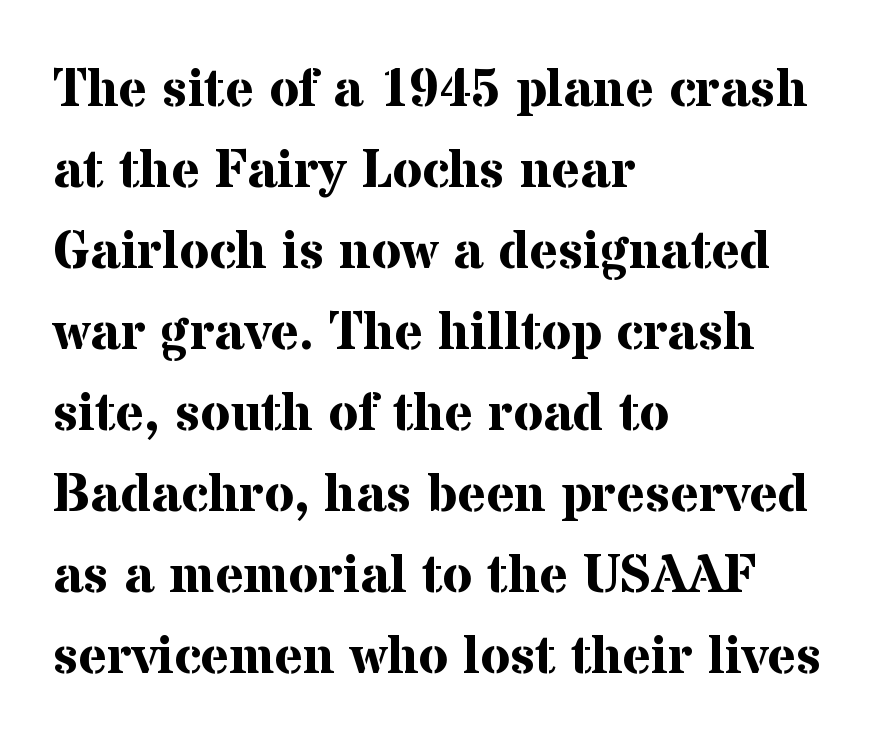
Q: Is the text bold? A: Yes.
Q: Is the text italic (slanted)? A: No, it is upright.
Q: Is the typeface a serif or a sans-serif typeface? A: Serif.
Q: Is the text underlined? A: No.
Q: How is the paragraph aligned? A: Left-aligned.
Q: Is the spacing between letters normal or unusually wide? A: Normal.
Q: Is the spacing between lines tight, normal or loose? A: Normal.
Q: Width (condensed, normal, or wide)? A: Normal.
Q: Stroke contrast? A: Medium.
Q: x-height? A: Medium.
Q: Monospaced? A: No.
